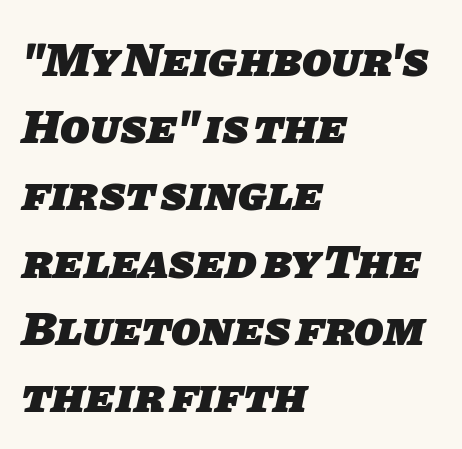
A dark, heavy texture on the line: the type is bold. The face used here is rendered with its standard letterfit. The rendering uses natural spacing where letterforms have individual widths. Summary of vertical rhythm: regular, with standard interline spacing. The paragraph has a hard left edge and a soft right edge.
